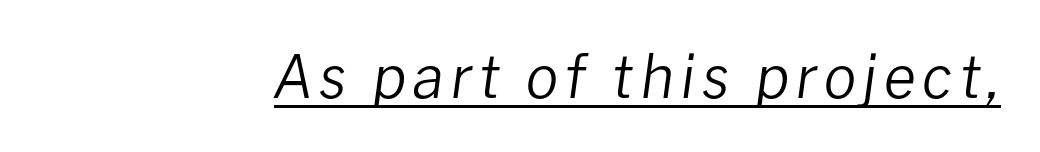
{"italic": "yes", "lean": "right", "slant_degrees": 8, "bold": "no", "weight": "regular", "width": "normal", "stroke_contrast": "low", "x_height": "medium", "monospaced": "no", "underline": "yes", "glyph_px": 59}
